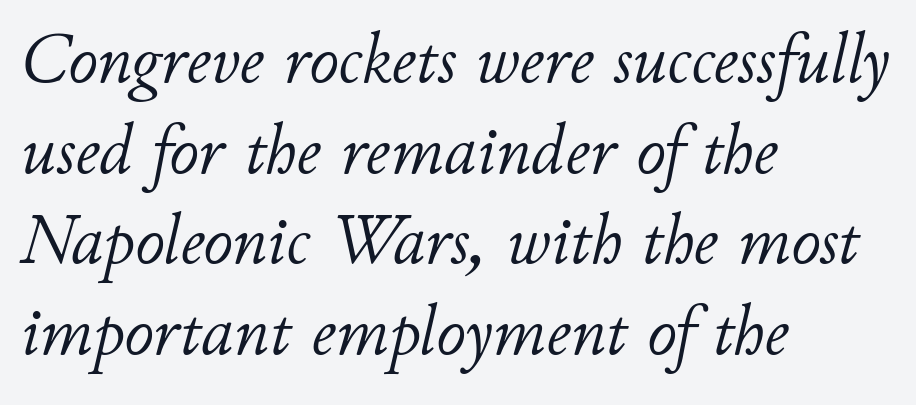
{"italic": "yes", "lean": "right", "slant_degrees": 11, "bold": "no", "weight": "light", "width": "normal", "stroke_contrast": "low", "x_height": "small", "monospaced": "no", "underline": "no", "align": "left", "line_spacing": "normal", "line_spacing_ratio": 1.26, "letter_spacing": "normal", "letter_spacing_em": 0.0, "glyph_px": 72}
